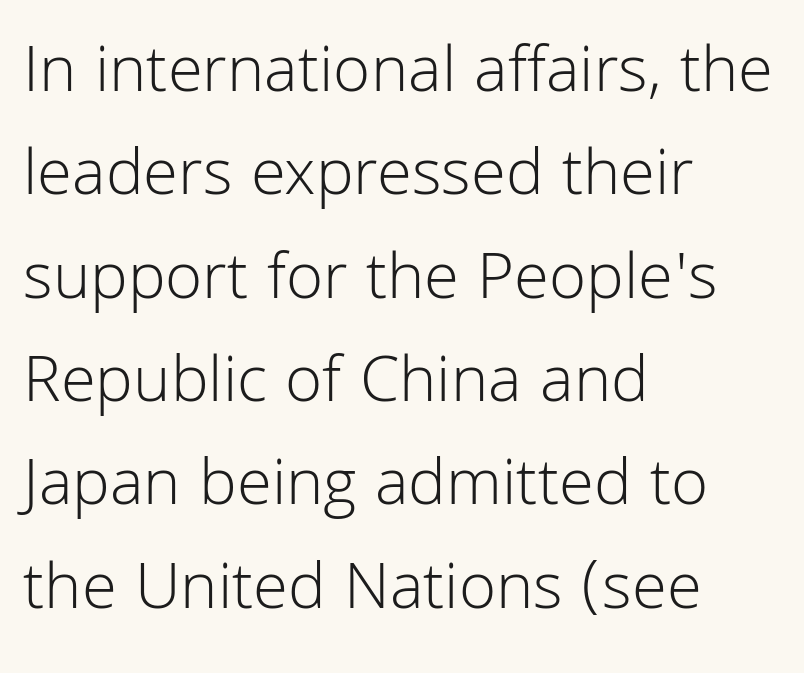
Inter-character spacing is left at the font's built-in metrics. The rendering uses a moderate line-height, typical for paragraphs. The face looks like a standard text weight, possibly lighter. This sample uses a sans-serif face.
